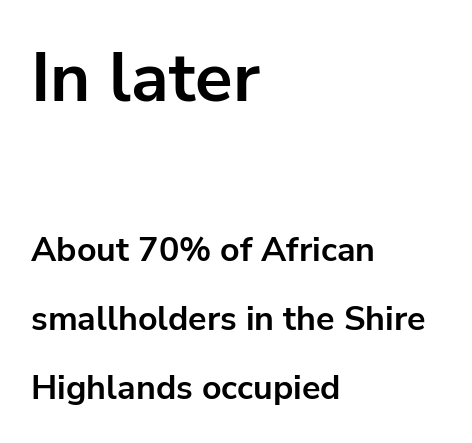
{"serif": "no", "italic": "no", "bold": "yes", "weight": "bold", "width": "normal", "stroke_contrast": "low", "x_height": "medium", "monospaced": "no", "underline": "no", "align": "left", "line_spacing": "loose", "line_spacing_ratio": 2.03, "letter_spacing": "normal", "letter_spacing_em": 0.0, "larger_block": "first", "size_ratio": 2.03, "glyph_px": 69}
